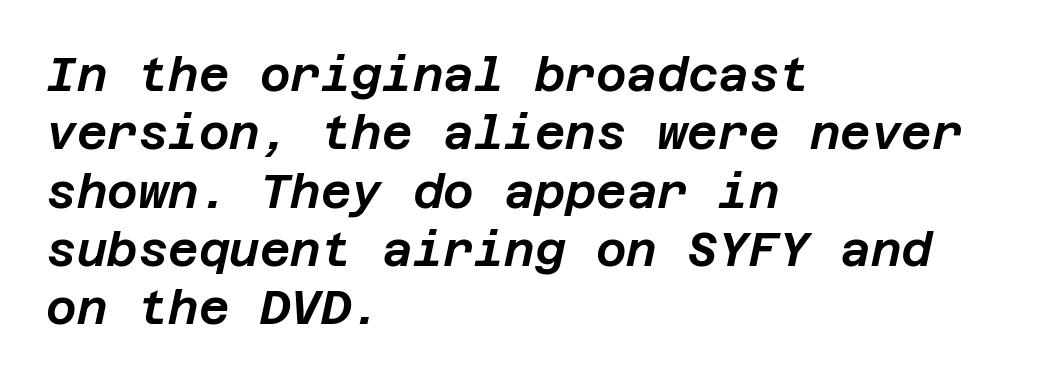
Short note: letters normally spaced. Teacher's note: observe the even left margin — that is flush-left alignment. There's an unmistakable incline to the writing here. Decoration check: the copy has no underline.
